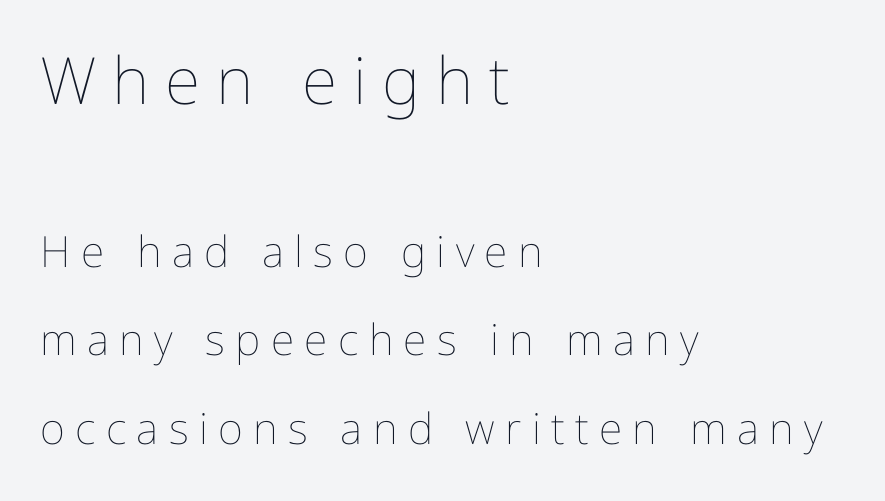
This sample has the flowing, uneven cadence of proportional lettering. The lettering holds an erect, upright posture throughout. Baseline-to-baseline distance is far greater than the letter height. Between these two stacked blocks, the higher one wins on size. Is the type heavy? It reads as light-to-regular instead.
